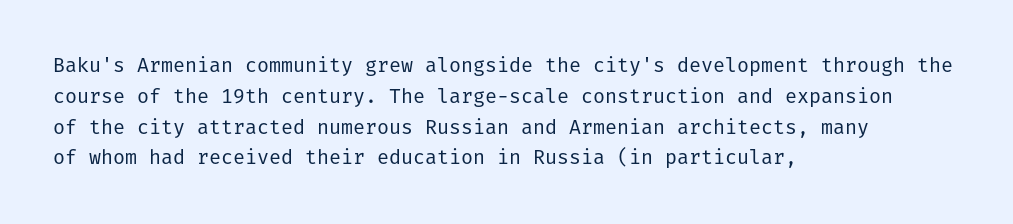
The image shows 20 px text type, upright; set left-aligned, normal line spacing (1.54x), normal letter spacing, not underlined.
